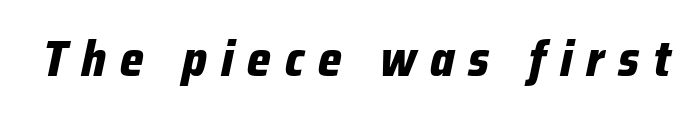
Substantial extra tracking has been applied to these lines. Each letter keeps its own natural width here, so spacing adapts to shape. Bare-footed words on every line. Slant detected: the letters are inclined. How heavy is the stroke? Heavy — this is a bold.
